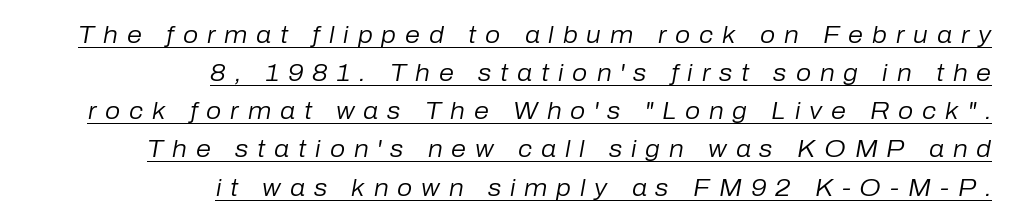
The image shows 24 px text type, italic (leaning right); set right-aligned, normal line spacing (1.59x), unusually wide letter spacing (+0.37 em), underlined.
